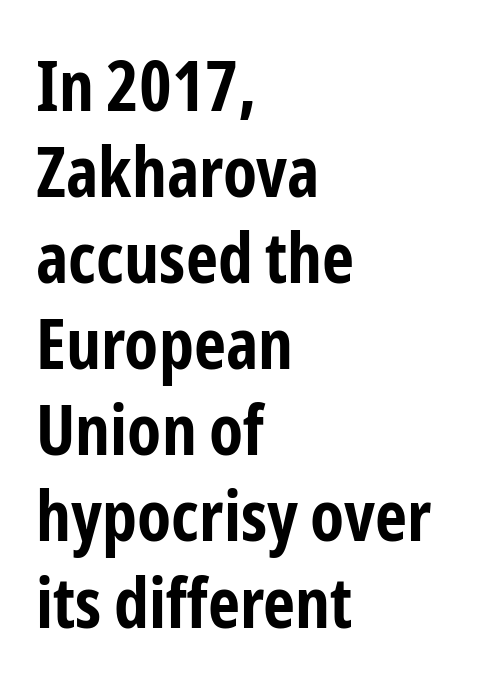
The image shows 70 px bold, condensed sans-serif type, upright; set left-aligned, line spacing 1.23x, normal letter spacing, not underlined; low stroke contrast and a medium x-height.
